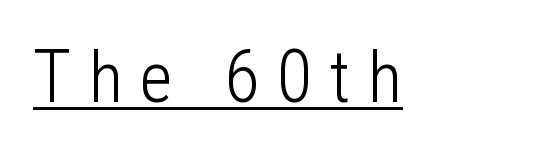
{"serif": "no", "italic": "no", "bold": "no", "weight": "light", "width": "condensed", "stroke_contrast": "low", "x_height": "medium", "monospaced": "no", "underline": "yes", "letter_spacing": "wide", "letter_spacing_em": 0.23, "glyph_px": 74}
